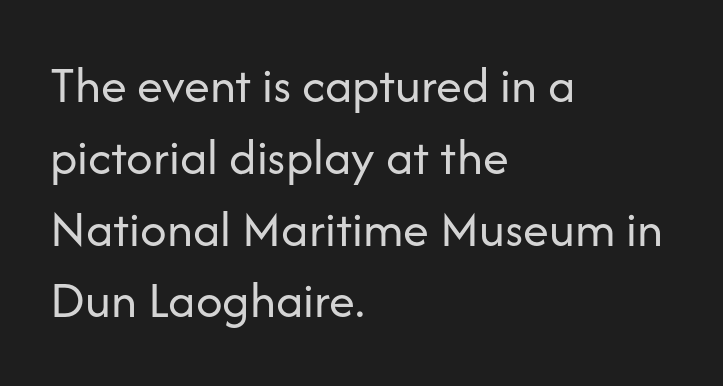
The image shows 52 px regular-weight sans-serif type, upright; set left-aligned, normal line spacing (1.38x), normal letter spacing, not underlined; low stroke contrast and a medium x-height.
